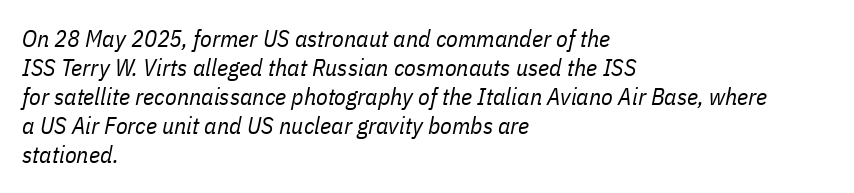
Q: Is the text bold? A: No.
Q: Is the text italic (slanted)? A: Yes, it leans right by about 11 degrees.
Q: Is the text underlined? A: No.
Q: How is the paragraph aligned? A: Left-aligned.
Q: Is the spacing between letters normal or unusually wide? A: Normal.
